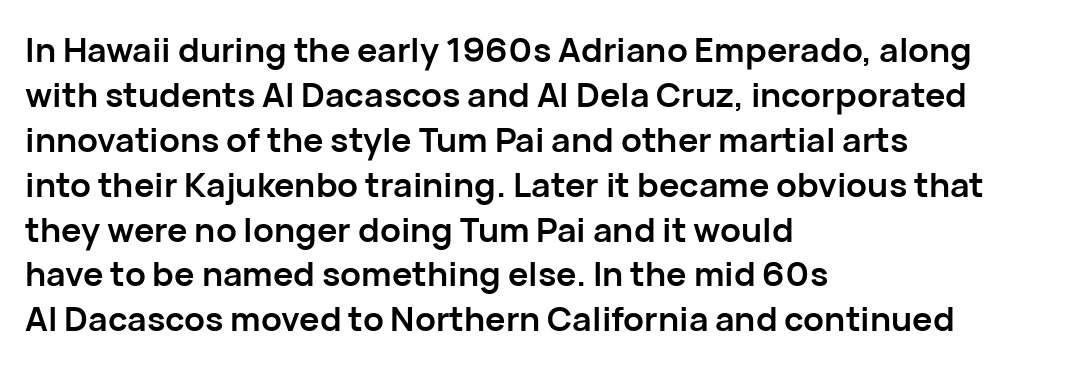
Horizontal alignment here is leftward, the default for most running prose. Type style note: lacks serifs. This rendering features lettering with no underline. Varying glyph widths throughout — classic text-font behaviour.
